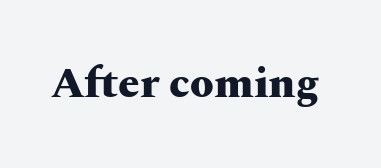
{"serif": "yes", "italic": "no", "bold": "yes", "weight": "heavy", "width": "wide", "stroke_contrast": "medium", "x_height": "medium", "monospaced": "no", "underline": "no", "letter_spacing": "normal", "letter_spacing_em": 0.0, "glyph_px": 43}
